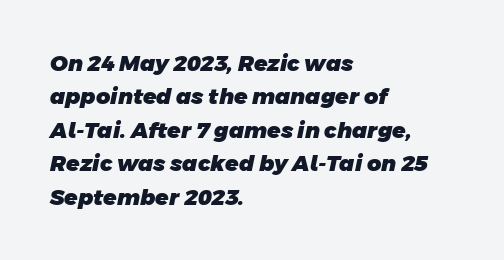
Q: Is the text bold? A: Yes.
Q: Is the text underlined? A: No.
Q: How is the paragraph aligned? A: Left-aligned.
Q: Is the spacing between letters normal or unusually wide? A: Normal.
Q: Is the spacing between lines tight, normal or loose? A: Normal.
